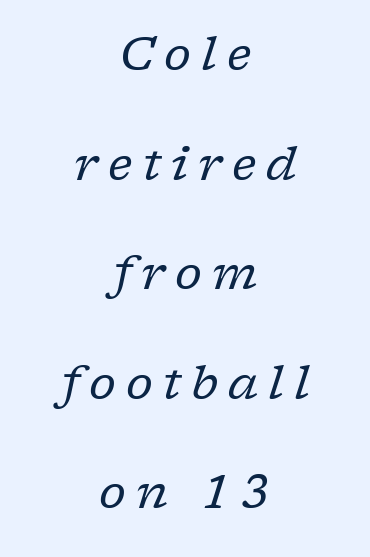
Does extra space separate the letters? Yes, quite a lot of it. The rendering uses natural spacing where letterforms have individual widths. The strip under each line holds only bare page. In terms of letterform style, serifs are clearly present.
